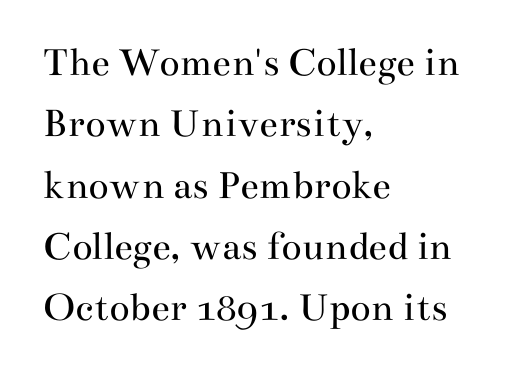
Q: Is the text bold? A: No.
Q: Is the text italic (slanted)? A: No, it is upright.
Q: Is the typeface a serif or a sans-serif typeface? A: Serif.
Q: Is the text underlined? A: No.
Q: How is the paragraph aligned? A: Left-aligned.
Q: Is the spacing between letters normal or unusually wide? A: Normal.
Q: Is the spacing between lines tight, normal or loose? A: Normal.
Q: Width (condensed, normal, or wide)? A: Wide.
Q: Stroke contrast? A: Medium.
Q: x-height? A: Small.
Q: Monospaced? A: No.
